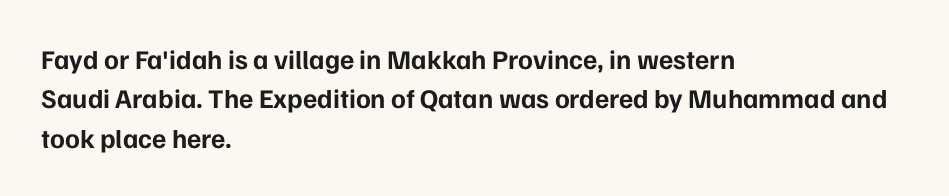
The image shows 27 px bold type, upright; set left-aligned, normal line spacing (1.46x), normal letter spacing, not underlined.
